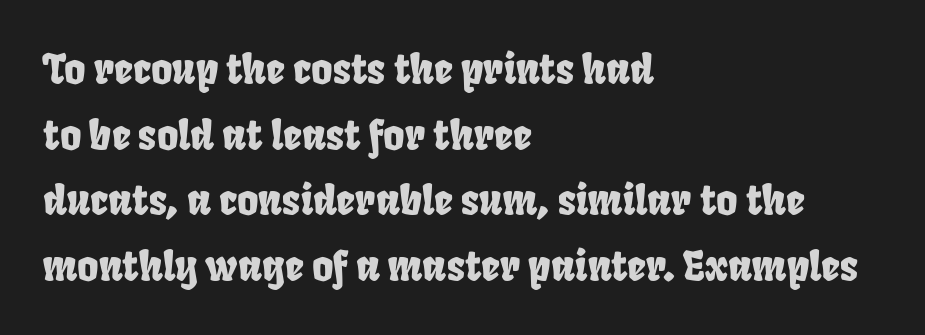
Q: Is the typeface a serif or a sans-serif typeface? A: Sans-serif.
Q: Is the text underlined? A: No.
Q: How is the paragraph aligned? A: Left-aligned.
Q: Is the spacing between letters normal or unusually wide? A: Normal.
Q: Is the spacing between lines tight, normal or loose? A: Normal.
Q: Width (condensed, normal, or wide)? A: Condensed.
Q: Stroke contrast? A: Low.
Q: x-height? A: Large.
Q: Monospaced? A: No.
